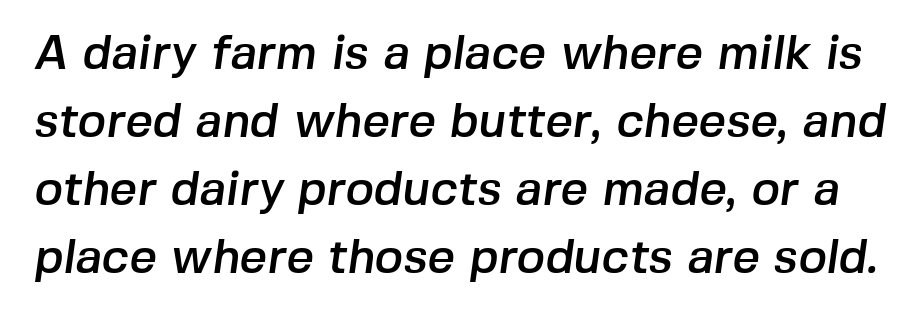
Q: Is the typeface a serif or a sans-serif typeface? A: Sans-serif.
Q: Is the text underlined? A: No.
Q: Is the spacing between letters normal or unusually wide? A: Normal.
Q: Is the spacing between lines tight, normal or loose? A: Normal.
Q: Width (condensed, normal, or wide)? A: Normal.
Q: Stroke contrast? A: Low.
Q: x-height? A: Medium.
Q: Monospaced? A: No.
